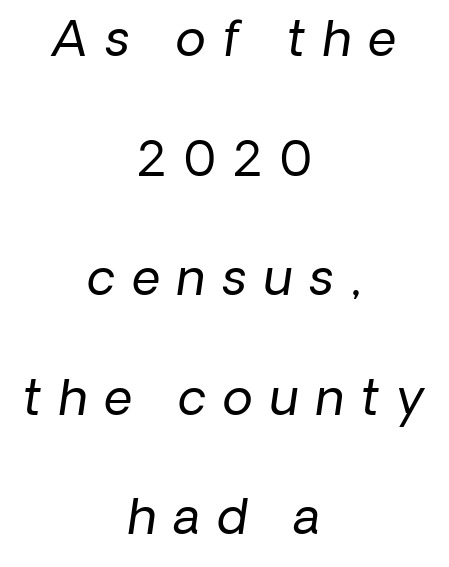
{"serif": "no", "bold": "no", "weight": "regular", "width": "normal", "stroke_contrast": "low", "x_height": "medium", "monospaced": "no", "underline": "no", "align": "center", "line_spacing": "loose", "line_spacing_ratio": 2.44, "letter_spacing": "wide", "letter_spacing_em": 0.35, "glyph_px": 49}
